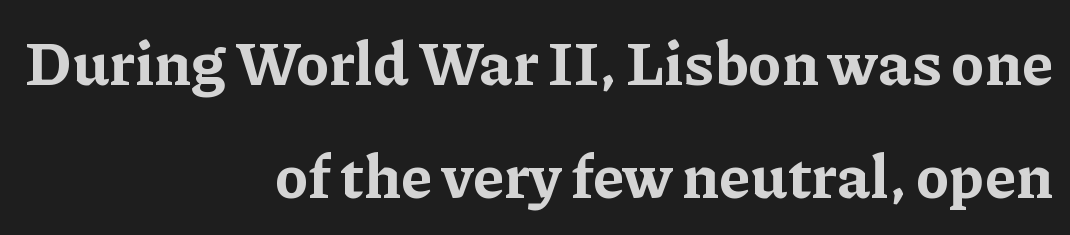
{"serif": "yes", "italic": "no", "bold": "yes", "weight": "bold", "width": "normal", "stroke_contrast": "low", "x_height": "medium", "monospaced": "no", "underline": "no", "align": "right", "line_spacing_ratio": 1.86, "letter_spacing": "normal", "letter_spacing_em": 0.0, "glyph_px": 61}
